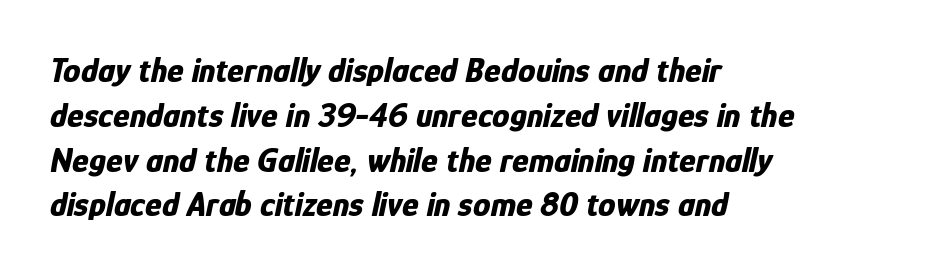
{"italic": "yes", "lean": "right", "slant_degrees": 12, "bold": "yes", "weight": "bold", "width": "condensed", "stroke_contrast": "low", "x_height": "medium", "monospaced": "no", "underline": "no", "align": "left", "line_spacing": "normal", "line_spacing_ratio": 1.28, "letter_spacing": "normal", "letter_spacing_em": 0.0, "glyph_px": 35}
